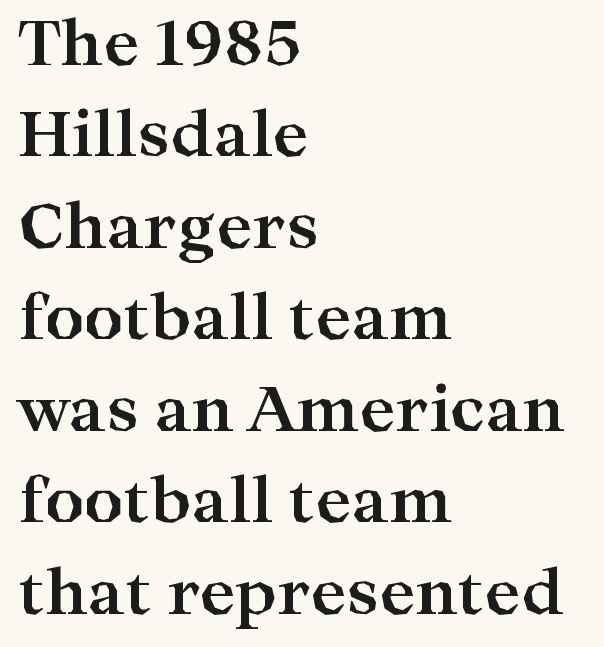
The image shows 61 px bold, wide serif type, upright; set left-aligned, normal line spacing (1.5x), normal letter spacing, not underlined; high stroke contrast and a medium x-height.
